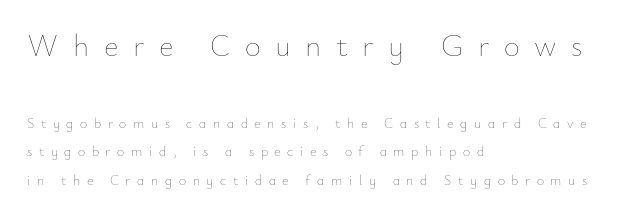
Q: Is the text bold? A: No.
Q: Is the text italic (slanted)? A: No, it is upright.
Q: Is the text underlined? A: No.
Q: How is the paragraph aligned? A: Left-aligned.
Q: Is the spacing between letters normal or unusually wide? A: Unusually wide.
Q: Is the spacing between lines tight, normal or loose? A: Loose.
Q: Which block of text is set in a larger size, the first (top) or the second (bottom)? A: The first (top) one.
Q: Width (condensed, normal, or wide)? A: Normal.
Q: Stroke contrast? A: Low.
Q: x-height? A: Small.
Q: Monospaced? A: No.
